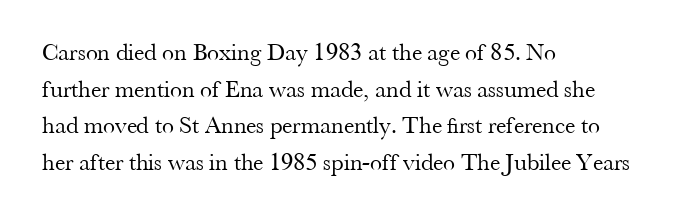
{"italic": "no", "bold": "no", "underline": "no", "align": "left", "line_spacing": "normal", "line_spacing_ratio": 1.53, "letter_spacing": "normal", "letter_spacing_em": 0.0, "glyph_px": 24}
